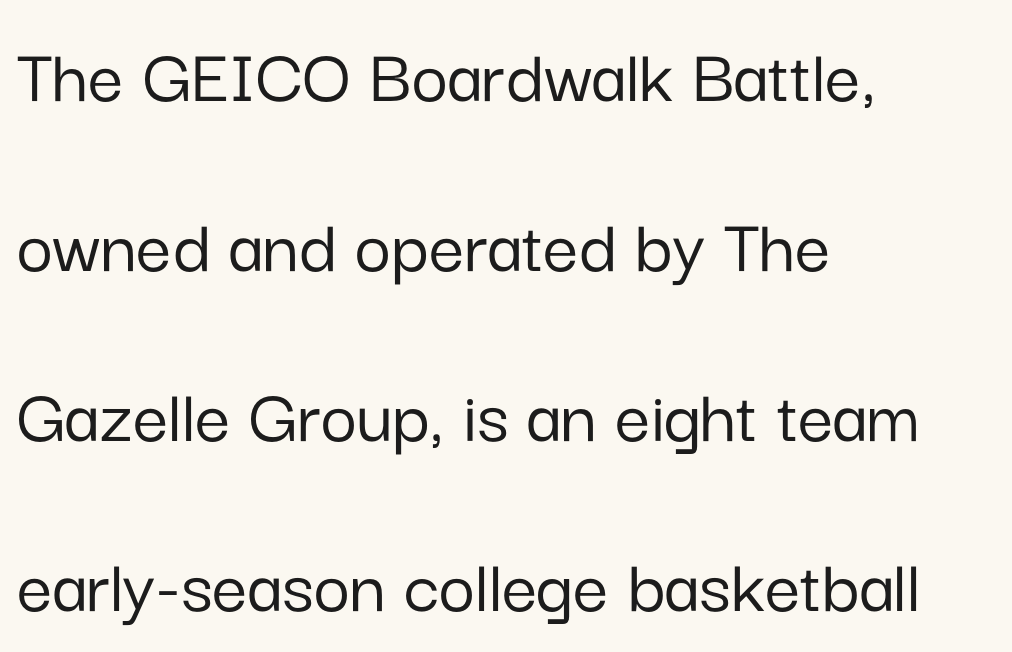
Q: Is the text italic (slanted)? A: No, it is upright.
Q: Is the typeface a serif or a sans-serif typeface? A: Sans-serif.
Q: Is the text underlined? A: No.
Q: How is the paragraph aligned? A: Left-aligned.
Q: Is the spacing between letters normal or unusually wide? A: Normal.
Q: Is the spacing between lines tight, normal or loose? A: Loose.
Q: Width (condensed, normal, or wide)? A: Normal.
Q: Stroke contrast? A: Low.
Q: x-height? A: Medium.
Q: Monospaced? A: No.
